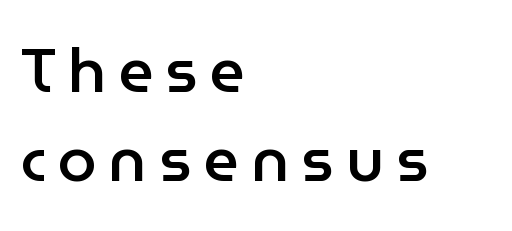
The image shows 62 px semibold sans-serif type, upright; set left-aligned, normal line spacing (1.44x), not underlined; low stroke contrast and a medium x-height.
